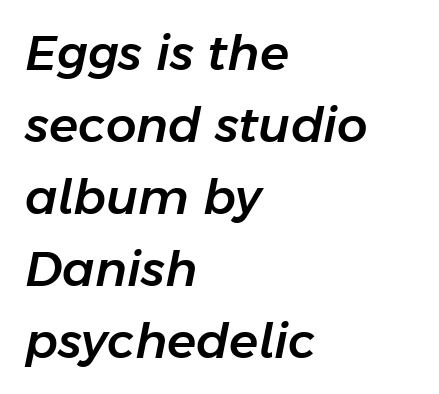
Q: Is the text italic (slanted)? A: Yes, it leans right by about 11 degrees.
Q: Is the text underlined? A: No.
Q: How is the paragraph aligned? A: Left-aligned.
Q: Is the spacing between letters normal or unusually wide? A: Normal.
Q: Is the spacing between lines tight, normal or loose? A: Normal.
Q: Width (condensed, normal, or wide)? A: Normal.
Q: Stroke contrast? A: Low.
Q: x-height? A: Medium.
Q: Monospaced? A: No.
